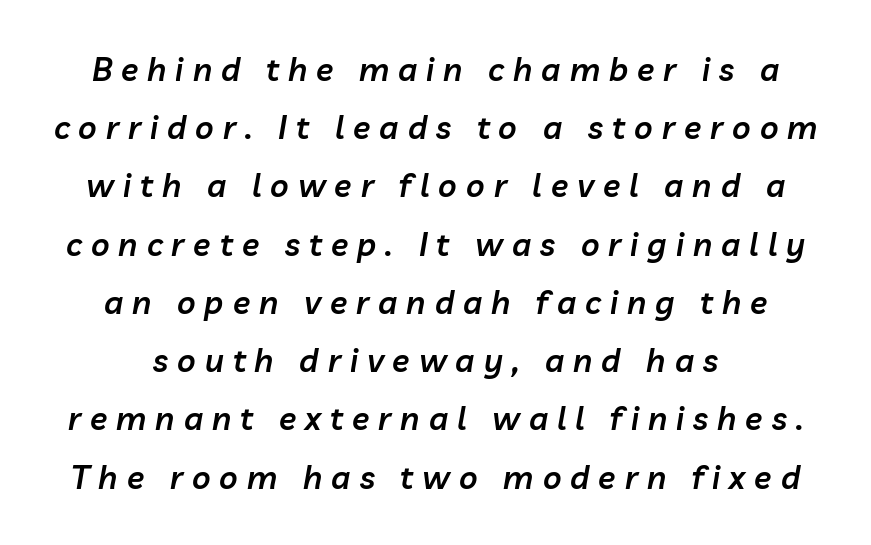
The baseline area is clear. A semibold gives these letters moderate extra thickness, short of bold. The face used here is proportionally spaced, like ordinary book or web type. The typography opts for an oblique posture over an upright one.
